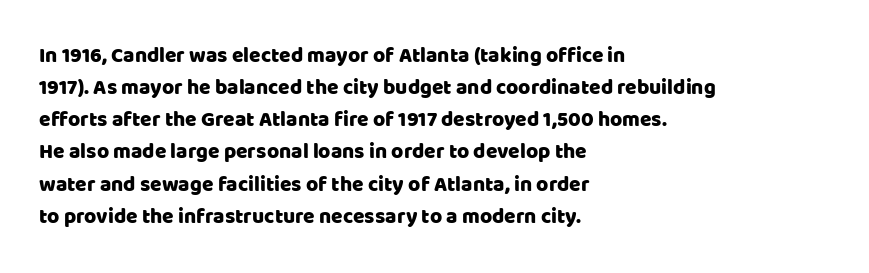
Q: Is the text italic (slanted)? A: No, it is upright.
Q: Is the text underlined? A: No.
Q: How is the paragraph aligned? A: Left-aligned.
Q: Is the spacing between letters normal or unusually wide? A: Normal.
Q: Is the spacing between lines tight, normal or loose? A: Normal.
